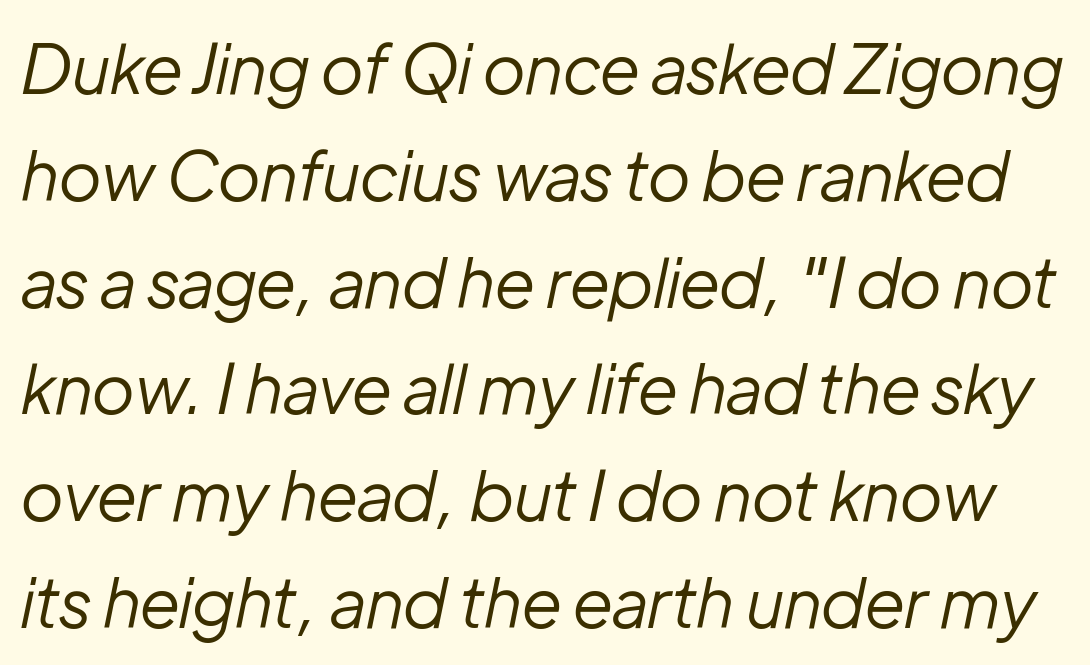
Proportional: the letters do not fall into vertical columns. Is the type heavy? It reads as light-to-regular instead. Beneath every word, the page is bare. Regarding leading, the lines here are spaced in the standard way. In terms of posture, this sample is oblique. Nobody touched the tracking dial on this one.
